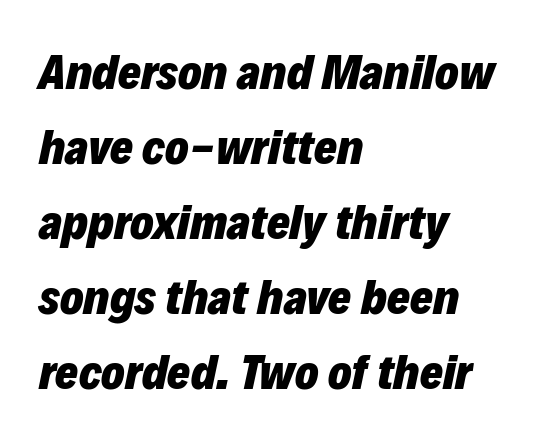
The rendering uses a bold face; every stroke is thick and dark. A typesetter would call this proportional, since set widths differ per character. Compared with typical paragraphs, the rows here are spaced about the same. Every row of glyphs begins at an identical x-position on the left. Any mark beneath the type? The region is blank.
